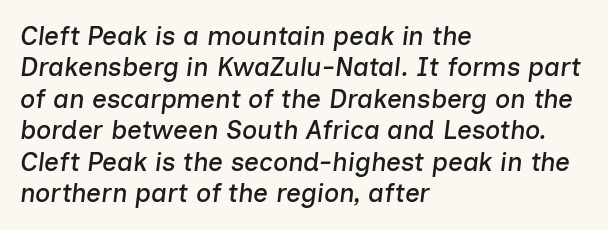
{"italic": "yes", "lean": "right", "slant_degrees": 7, "underline": "no", "align": "left", "line_spacing_ratio": 1.21, "letter_spacing": "normal", "letter_spacing_em": 0.0, "glyph_px": 26}
